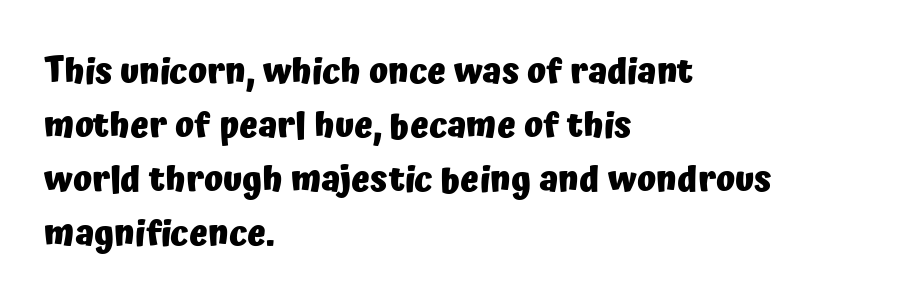
Italic: no, the glyphs are upright roman. A sans-serif font was chosen for this passage. The passage shown is emphatically bold. Summary of vertical rhythm: regular, with standard interline spacing. Has an underline been added? It has not.
